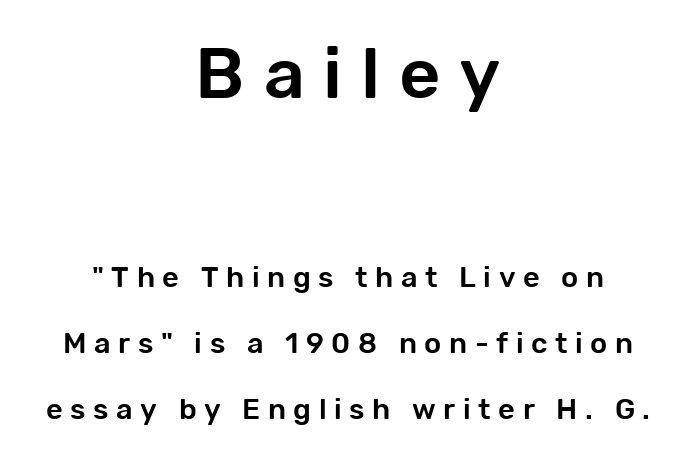
{"serif": "no", "italic": "no", "width": "normal", "stroke_contrast": "low", "x_height": "medium", "monospaced": "no", "underline": "no", "align": "center", "line_spacing": "loose", "line_spacing_ratio": 2.27, "letter_spacing": "wide", "letter_spacing_em": 0.26, "larger_block": "first", "size_ratio": 2.48, "glyph_px": 72}
